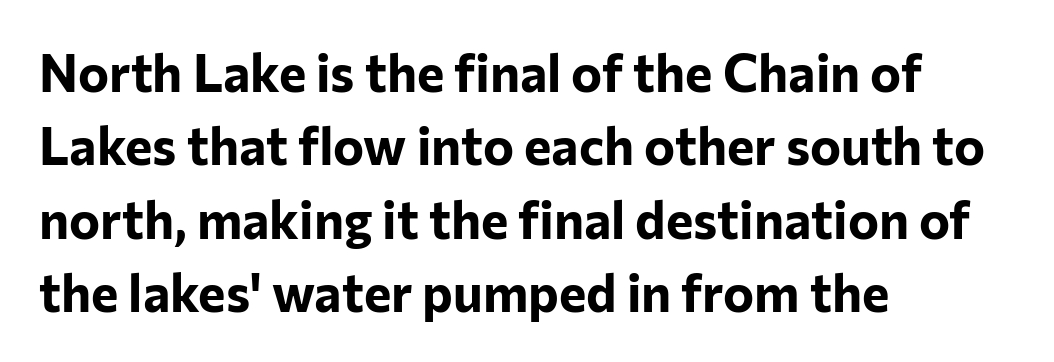
No extra tracking has been applied to these lines. Each letter keeps its own natural width here, so spacing adapts to shape. A sans-serif font was chosen for this passage. Leftover space on each line is placed entirely after the last word. Bare-footed words on every line.
